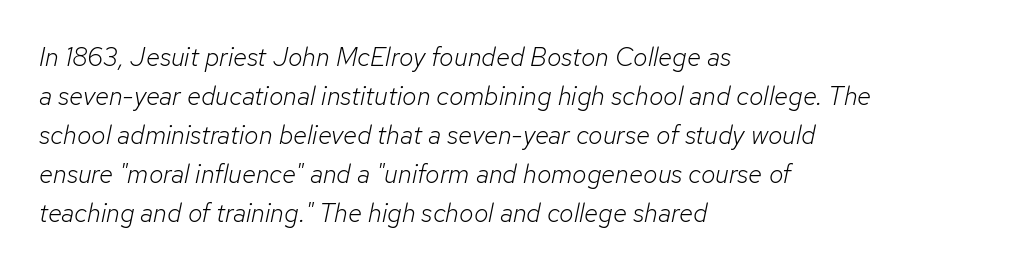
The image shows 26 px text type, italic (leaning right); set left-aligned, normal line spacing (1.5x), normal letter spacing, not underlined.
